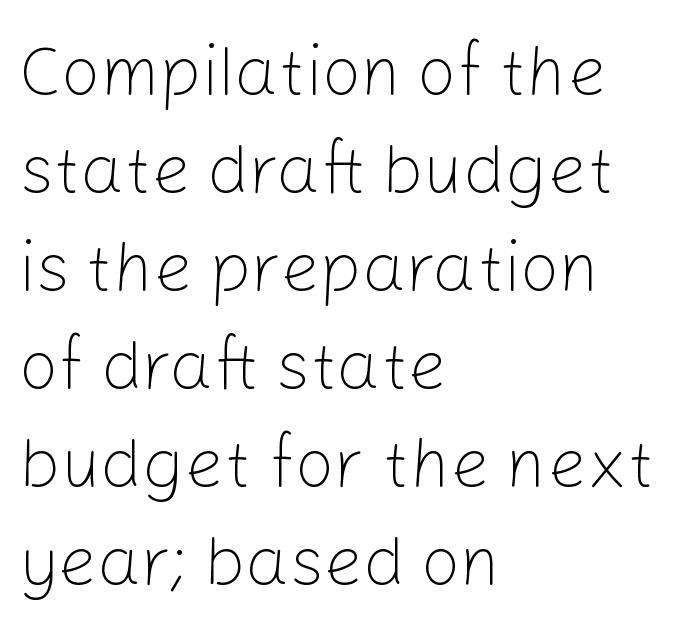
Vertically, the passage feels balanced, rows spaced as you'd expect. The compositor pushed each line to the left boundary. Type without underlining. The strokes carry an ordinary text weight at most. Is there any slant? The stems are plumb.
